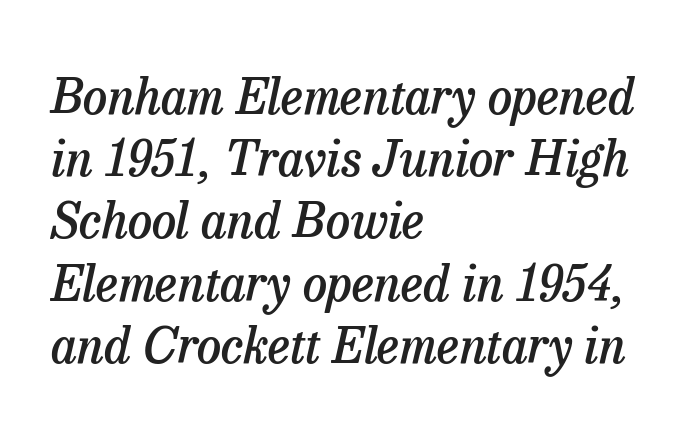
The lines are quadded left. Each word holds together tightly as a unit, with standard inter-letter gaps. Italic: yes, the glyphs are oblique. This sample uses a serif face. Is the type bold? Partly — it's a semibold, heavier than regular but not fully bold. Descenders hang freely into open space.
